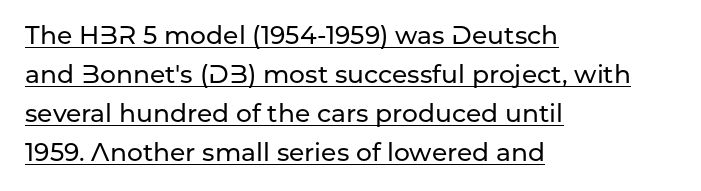
Q: Is the text italic (slanted)? A: No, it is upright.
Q: Is the text underlined? A: Yes.
Q: How is the paragraph aligned? A: Left-aligned.
Q: Is the spacing between letters normal or unusually wide? A: Normal.
Q: Is the spacing between lines tight, normal or loose? A: Normal.
